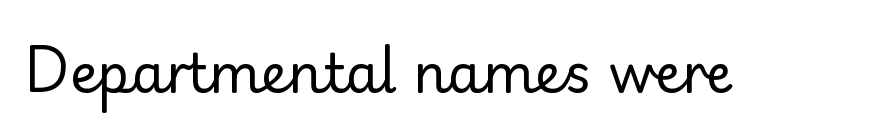
The image shows 54 px regular-weight sans-serif type, upright; set normal letter spacing, not underlined; low stroke contrast and a small x-height.
